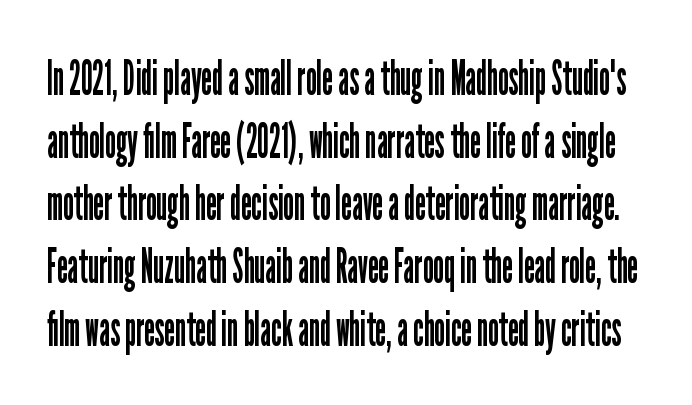
The type family on display is of the sans-serif kind. Varying glyph widths throughout — classic text-font behaviour. This block has exactly the height ordinary leading produces. Underlining? Definitely not there. Short note: letters normally spaced.
